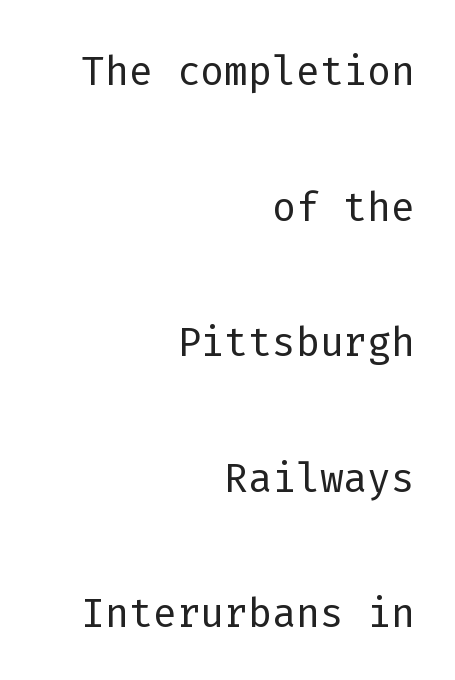
{"serif": "no", "italic": "no", "bold": "no", "weight": "light", "width": "normal", "stroke_contrast": "low", "x_height": "medium", "monospaced": "yes", "underline": "no", "align": "right", "line_spacing": "loose", "line_spacing_ratio": 2.42, "letter_spacing": "normal", "letter_spacing_em": 0.0, "glyph_px": 56}
